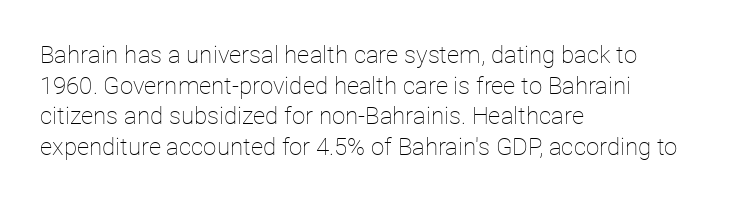
Is the type heavy? It reads as light-to-regular instead. Leftover space on each line is placed entirely after the last word. Characters follow at the spacing the type designer built in. The passage shown stacks its lines at a standard gap.
